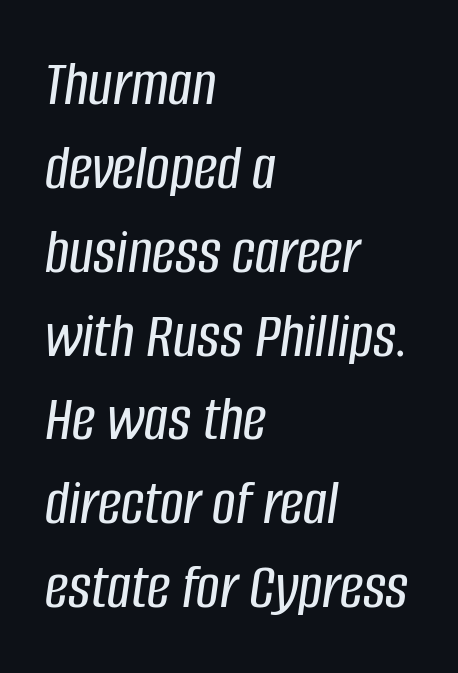
Q: Is the text italic (slanted)? A: Yes, it leans right by about 8 degrees.
Q: Is the text underlined? A: No.
Q: How is the paragraph aligned? A: Left-aligned.
Q: Is the spacing between letters normal or unusually wide? A: Normal.
Q: Is the spacing between lines tight, normal or loose? A: Normal.
Q: Width (condensed, normal, or wide)? A: Condensed.
Q: Stroke contrast? A: Low.
Q: x-height? A: Large.
Q: Monospaced? A: No.
